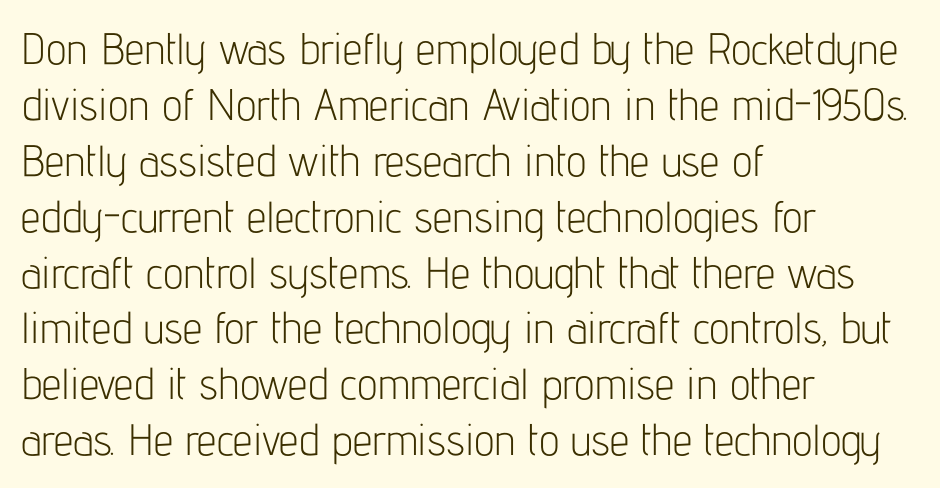
The image shows 44 px light, condensed sans-serif type, upright; set left-aligned, normal line spacing (1.27x), normal letter spacing, not underlined; low stroke contrast and a medium x-height.
